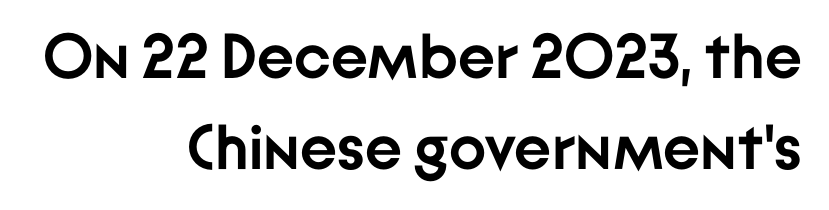
Q: Is the text bold? A: Yes.
Q: Is the text italic (slanted)? A: No, it is upright.
Q: Is the typeface a serif or a sans-serif typeface? A: Sans-serif.
Q: Is the text underlined? A: No.
Q: How is the paragraph aligned? A: Right-aligned.
Q: Is the spacing between letters normal or unusually wide? A: Normal.
Q: Is the spacing between lines tight, normal or loose? A: Normal.
Q: Width (condensed, normal, or wide)? A: Normal.
Q: Stroke contrast? A: Low.
Q: x-height? A: Medium.
Q: Monospaced? A: No.
